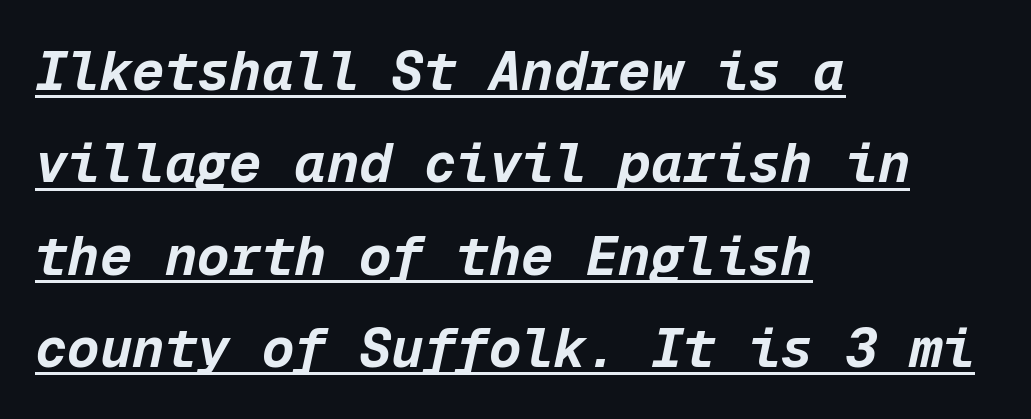
{"italic": "yes", "lean": "right", "slant_degrees": 12, "bold": "yes", "weight": "bold", "width": "normal", "stroke_contrast": "low", "x_height": "medium", "monospaced": "yes", "underline": "yes", "align": "left", "line_spacing_ratio": 1.71, "letter_spacing": "normal", "letter_spacing_em": 0.0, "glyph_px": 54}
